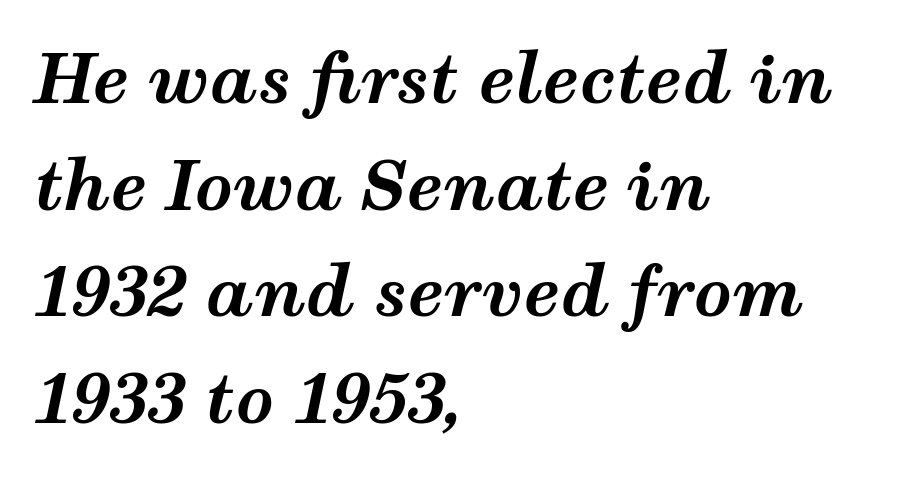
Teacher's note: observe the even left margin — that is flush-left alignment. The line texture is even and compact thanks to regular tracking. Notice how the stems are inclined rather than vertical — that's the hallmark of italics. Heavy, bold letterforms. Reading down the column, the eye jumps a familiar distance to each next line.
